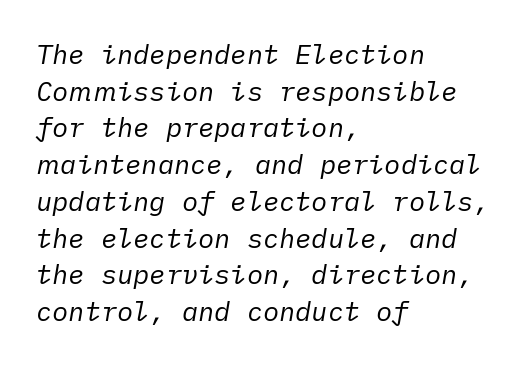
{"italic": "yes", "lean": "right", "slant_degrees": 10, "bold": "no", "underline": "no", "align": "left", "line_spacing": "normal", "line_spacing_ratio": 1.36, "letter_spacing": "normal", "letter_spacing_em": 0.0, "glyph_px": 27}
